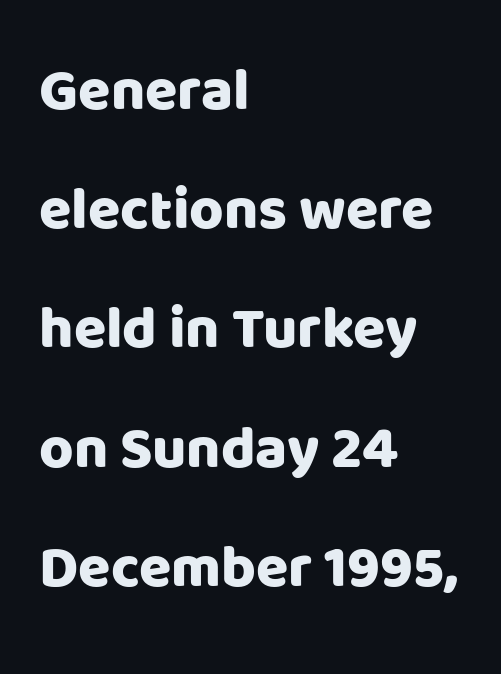
Q: Is the text italic (slanted)? A: No, it is upright.
Q: Is the typeface a serif or a sans-serif typeface? A: Sans-serif.
Q: Is the text underlined? A: No.
Q: How is the paragraph aligned? A: Left-aligned.
Q: Is the spacing between letters normal or unusually wide? A: Normal.
Q: Is the spacing between lines tight, normal or loose? A: Loose.
Q: Width (condensed, normal, or wide)? A: Normal.
Q: Stroke contrast? A: Low.
Q: x-height? A: Large.
Q: Monospaced? A: No.
